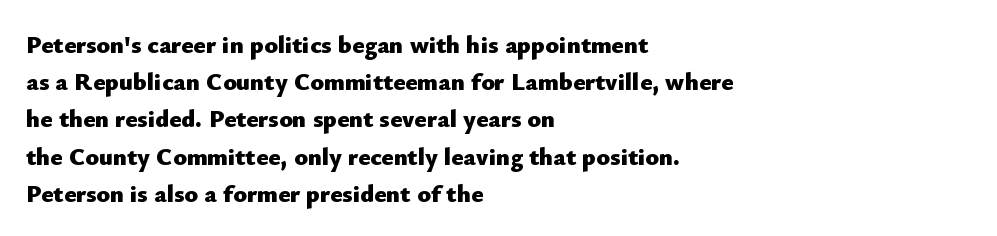
{"italic": "no", "bold": "yes", "underline": "no", "align": "left", "line_spacing": "normal", "line_spacing_ratio": 1.49, "letter_spacing": "normal", "letter_spacing_em": 0.0, "glyph_px": 25}
